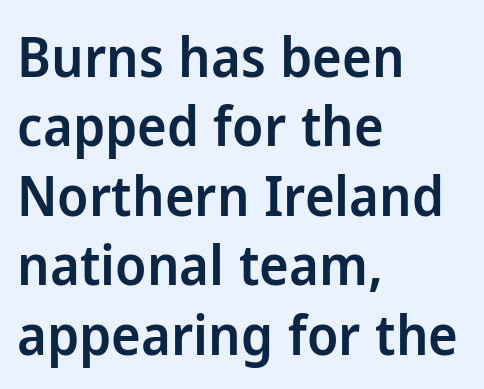
Typesetter's note: demi weight, one step under bold. A classic flush-left, rag-right setting is used for this passage. The specimen omits any rule beneath the text block's lines. Check where the strokes stop: nothing finishes them off — pure sans.
